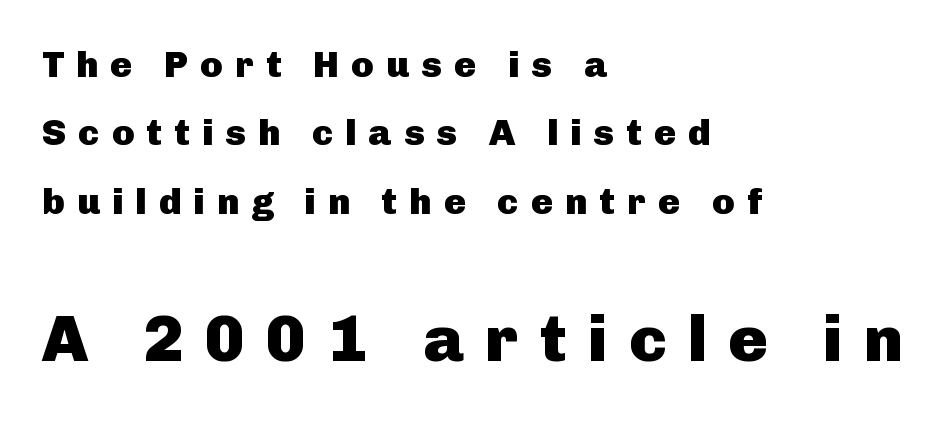
The image shows 65 px heavy sans-serif type, upright; set left-aligned, line spacing 1.85x, unusually wide letter spacing (+0.33 em), not underlined; the second (bottom) block is 1.76x larger; low stroke contrast and a medium x-height.
